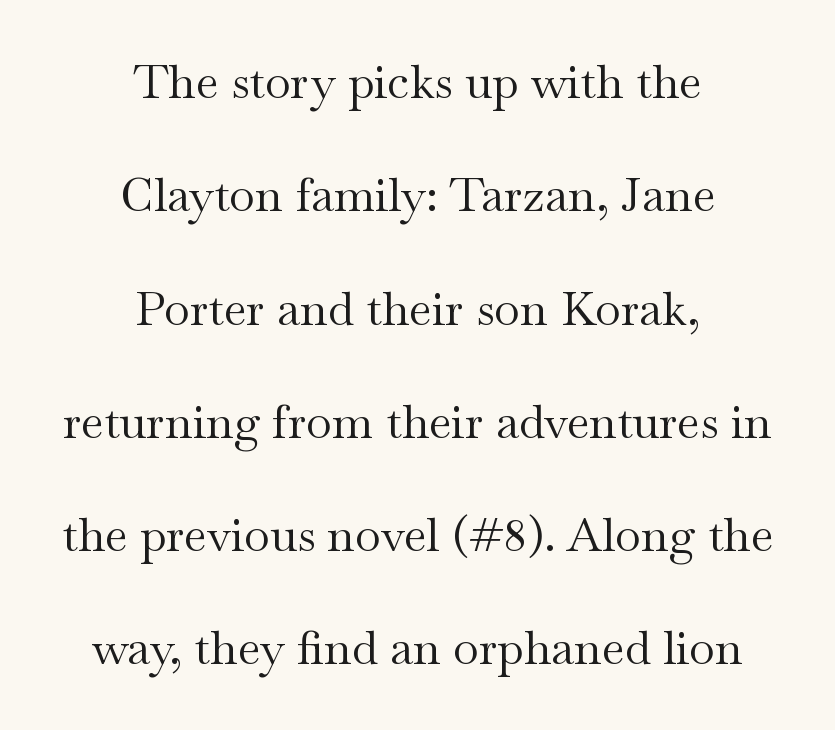
{"serif": "yes", "italic": "no", "bold": "no", "weight": "regular", "width": "wide", "stroke_contrast": "medium", "x_height": "small", "monospaced": "no", "underline": "no", "align": "center", "line_spacing": "loose", "line_spacing_ratio": 2.41, "letter_spacing": "normal", "letter_spacing_em": 0.0, "glyph_px": 47}
